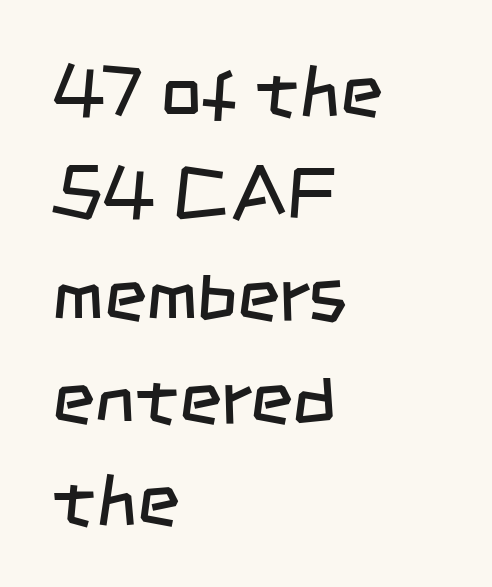
Q: Is the text bold? A: No.
Q: Is the typeface a serif or a sans-serif typeface? A: Sans-serif.
Q: Is the text underlined? A: No.
Q: How is the paragraph aligned? A: Left-aligned.
Q: Is the spacing between letters normal or unusually wide? A: Normal.
Q: Is the spacing between lines tight, normal or loose? A: Normal.
Q: Width (condensed, normal, or wide)? A: Condensed.
Q: Stroke contrast? A: Low.
Q: x-height? A: Large.
Q: Monospaced? A: No.
